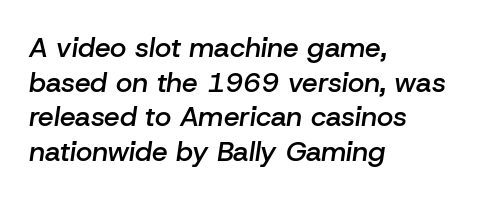
The image shows 28 px semibold type, italic (leaning right); set left-aligned, line spacing 1.24x, normal letter spacing, not underlined; low stroke contrast and a medium x-height.
